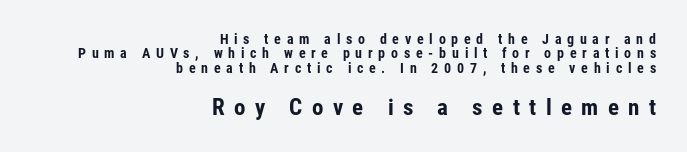
Q: Is the text bold? A: Yes.
Q: Is the text italic (slanted)? A: No, it is upright.
Q: Is the text underlined? A: No.
Q: How is the paragraph aligned? A: Right-aligned.
Q: Is the spacing between letters normal or unusually wide? A: Unusually wide.
Q: Is the spacing between lines tight, normal or loose? A: Tight.
Q: Which block of text is set in a larger size, the first (top) or the second (bottom)? A: The second (bottom) one.
